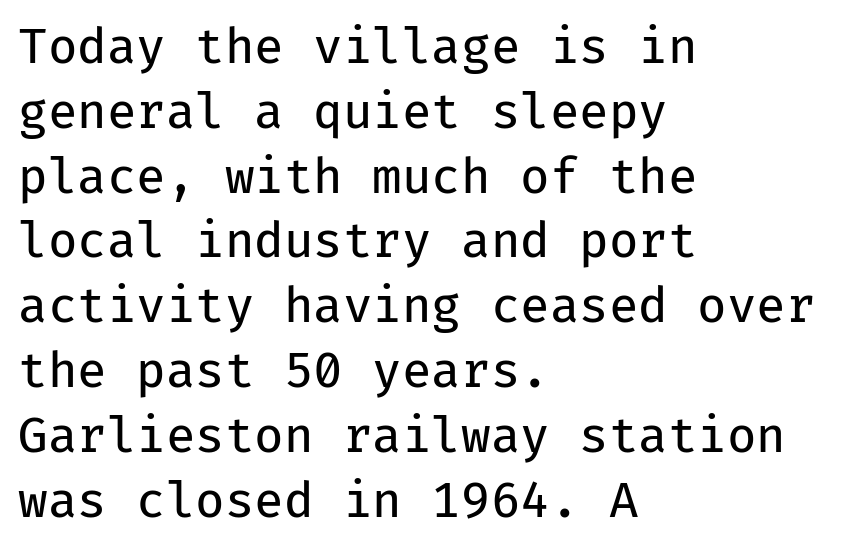
{"serif": "no", "italic": "no", "bold": "no", "weight": "regular", "width": "normal", "stroke_contrast": "low", "x_height": "medium", "monospaced": "yes", "underline": "no", "align": "left", "line_spacing": "normal", "line_spacing_ratio": 1.35, "letter_spacing": "normal", "letter_spacing_em": 0.0, "glyph_px": 48}
